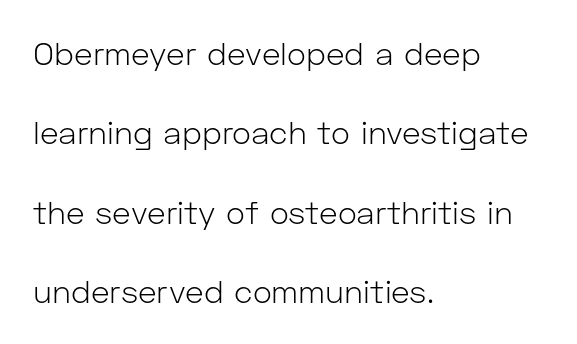
Q: Is the text bold? A: No.
Q: Is the text italic (slanted)? A: No, it is upright.
Q: Is the typeface a serif or a sans-serif typeface? A: Sans-serif.
Q: Is the text underlined? A: No.
Q: How is the paragraph aligned? A: Left-aligned.
Q: Is the spacing between letters normal or unusually wide? A: Normal.
Q: Is the spacing between lines tight, normal or loose? A: Loose.
Q: Width (condensed, normal, or wide)? A: Normal.
Q: Stroke contrast? A: Low.
Q: x-height? A: Medium.
Q: Monospaced? A: No.
